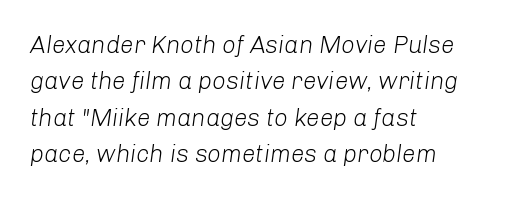
The image shows 24 px text type, italic (leaning right); set left-aligned, normal line spacing (1.52x), normal letter spacing, not underlined.
